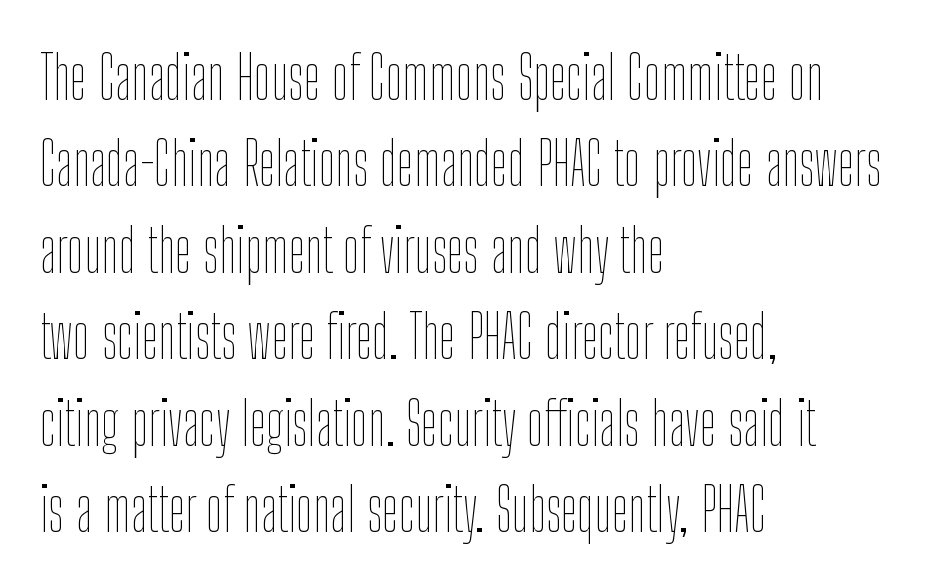
Is the block centered? No — it sits flush against the left margin. Any mark beneath the type? The region is blank. Varying glyph widths throughout — classic text-font behaviour. Regarding leading, the lines here are spaced in the standard way. Notice how the stems are strictly vertical — no italics here. Caption: face not bold, strokes unweighted.
